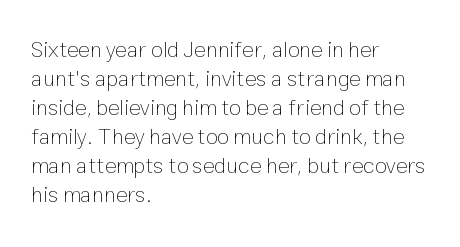
{"italic": "no", "bold": "no", "underline": "no", "align": "left", "line_spacing": "normal", "line_spacing_ratio": 1.32, "letter_spacing": "normal", "letter_spacing_em": 0.0, "glyph_px": 22}
